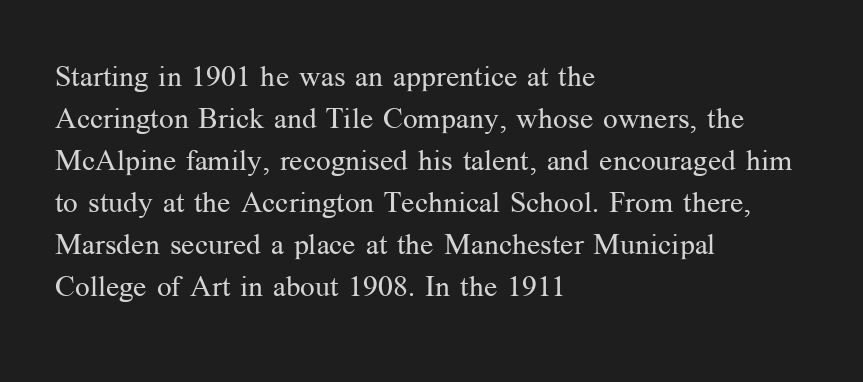
On a weight scale, this lands at 450 or below. Compared with typical paragraphs, the rows here are spaced about the same. To sum up the face: it has serifs. The foot of each line stays bare and open. In terms of letterspacing, this is plain default setting.
